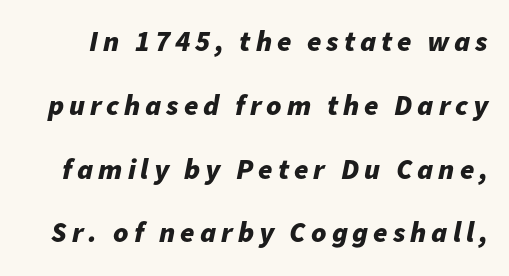
Plenty of ink on the page — the face is bold. Students, observe: this is what heavily led, spacious text looks like. When letters slant like this, we call the style italic. Clear beneath every line of the passage. Spacing verdict: proportional, widths tailored to each character.
